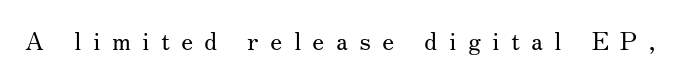
The image shows 25 px text type, upright; set unusually wide letter spacing (+0.46 em), not underlined.
